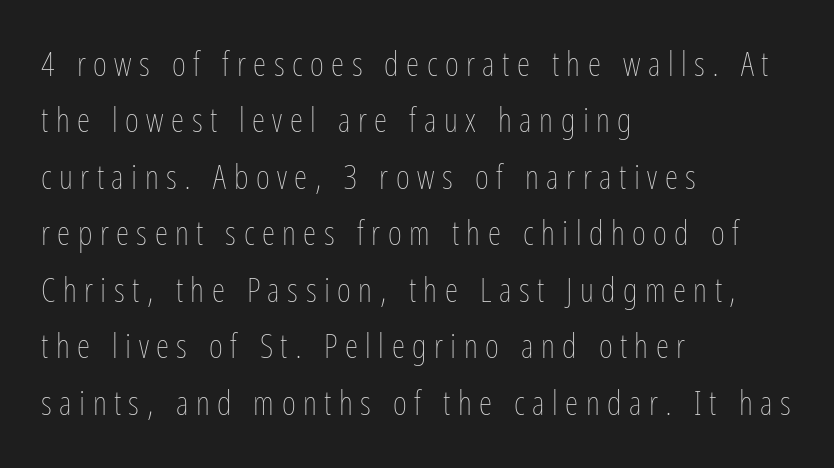
The gap between lines stays unmarked. Between one letter and the next there's a generous, obvious gap. Ink coverage per letter is moderate at most. Teacher's note: observe the even left margin — that is flush-left alignment.
